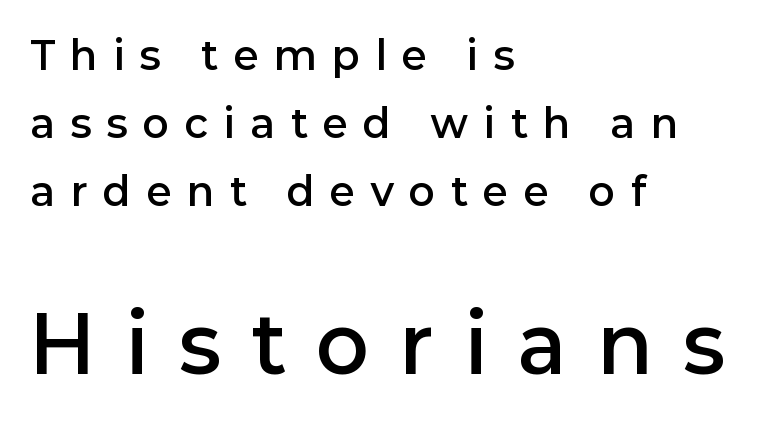
Q: Is the text bold? A: Semi-bold.
Q: Is the text italic (slanted)? A: No, it is upright.
Q: Is the typeface a serif or a sans-serif typeface? A: Sans-serif.
Q: Is the text underlined? A: No.
Q: How is the paragraph aligned? A: Left-aligned.
Q: Is the spacing between letters normal or unusually wide? A: Unusually wide.
Q: Which block of text is set in a larger size, the first (top) or the second (bottom)? A: The second (bottom) one.
Q: Width (condensed, normal, or wide)? A: Normal.
Q: Stroke contrast? A: Low.
Q: x-height? A: Medium.
Q: Monospaced? A: No.
